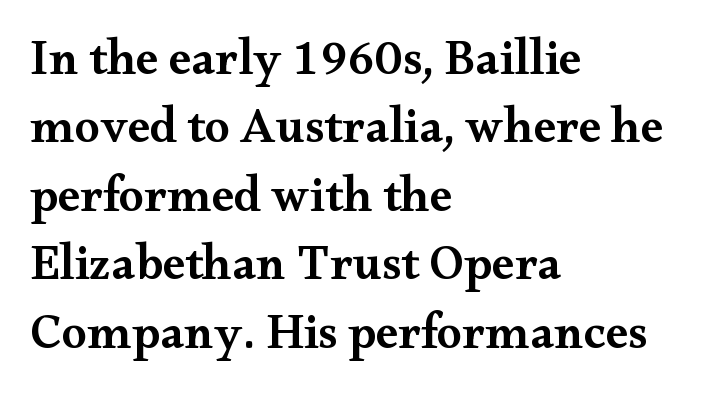
Q: Is the text bold? A: Semi-bold.
Q: Is the text italic (slanted)? A: No, it is upright.
Q: Is the typeface a serif or a sans-serif typeface? A: Serif.
Q: Is the text underlined? A: No.
Q: How is the paragraph aligned? A: Left-aligned.
Q: Is the spacing between letters normal or unusually wide? A: Normal.
Q: Is the spacing between lines tight, normal or loose? A: Normal.
Q: Width (condensed, normal, or wide)? A: Wide.
Q: Stroke contrast? A: Medium.
Q: x-height? A: Small.
Q: Monospaced? A: No.
